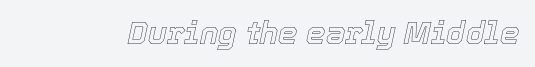
The image shows 31 px text type, italic (leaning right); set normal letter spacing, not underlined; a medium x-height.
